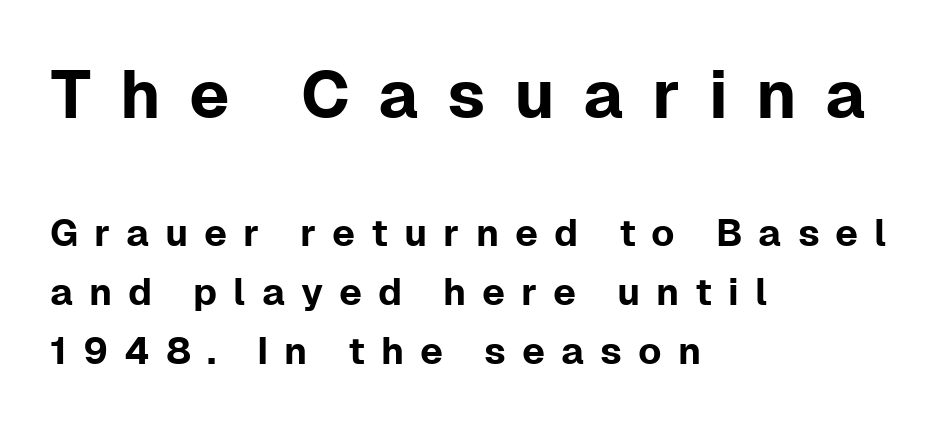
The image shows 67 px sans-serif type, upright; set left-aligned, normal line spacing (1.55x), unusually wide letter spacing (+0.42 em), not underlined; the first (top) block is 1.76x larger; low stroke contrast and a medium x-height.
